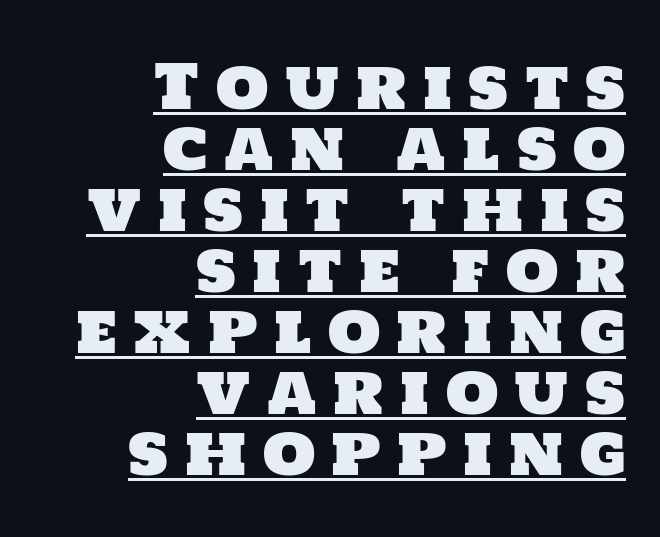
The image shows 61 px sans-serif type; set right-aligned, tight line spacing (1.0x), unusually wide letter spacing (+0.27 em), underlined; low stroke contrast and a large x-height.
